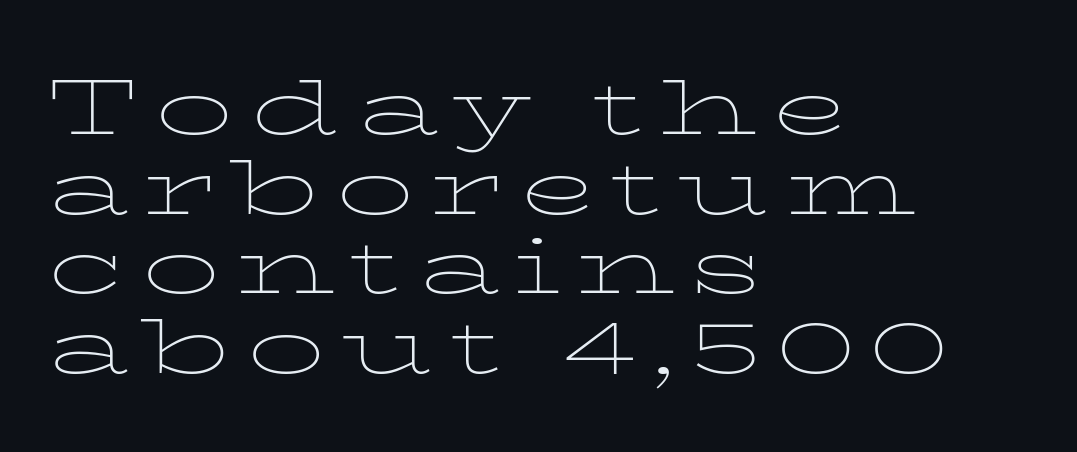
Does the copy run flush right? No — it runs flush left. Letters rest on an invisible, unmarked baseline. Style check: upright. The passage shown is typed in a proportional face where columns would drift.
